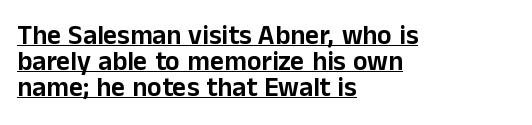
Q: Is the text italic (slanted)? A: No, it is upright.
Q: Is the text underlined? A: Yes.
Q: How is the paragraph aligned? A: Left-aligned.
Q: Is the spacing between letters normal or unusually wide? A: Normal.
Q: Is the spacing between lines tight, normal or loose? A: Tight.
